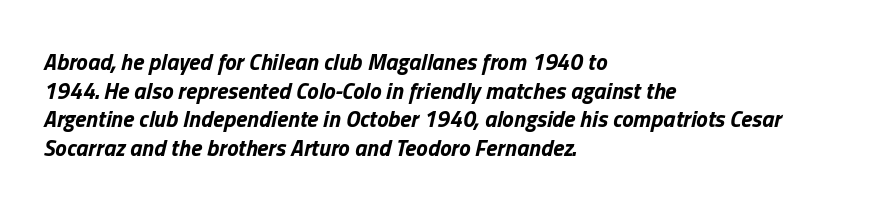
Q: Is the text bold? A: Yes.
Q: Is the text italic (slanted)? A: Yes, it leans right by about 13 degrees.
Q: Is the text underlined? A: No.
Q: How is the paragraph aligned? A: Left-aligned.
Q: Is the spacing between letters normal or unusually wide? A: Normal.
Q: Is the spacing between lines tight, normal or loose? A: Normal.
